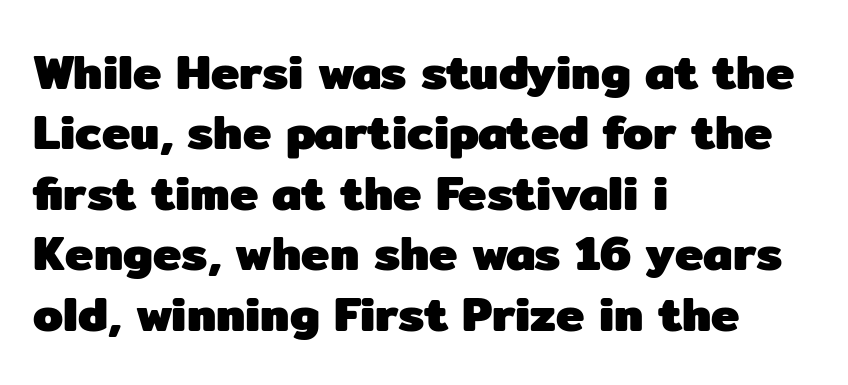
{"serif": "no", "italic": "no", "bold": "yes", "weight": "heavy", "width": "normal", "stroke_contrast": "low", "x_height": "medium", "monospaced": "no", "underline": "no", "align": "left", "line_spacing": "normal", "line_spacing_ratio": 1.26, "letter_spacing": "normal", "letter_spacing_em": 0.0, "glyph_px": 48}
